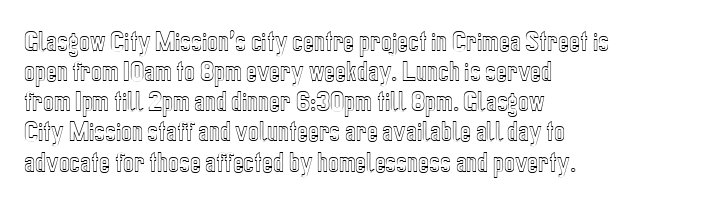
The ragged edge is on the right, which tells us the setting is flush left. What's the leading like? Ordinary, nothing unusual. Posture: straight, roman, zero tilt. The face used here is rendered with its standard letterfit. Letters rest on an invisible, unmarked baseline.
